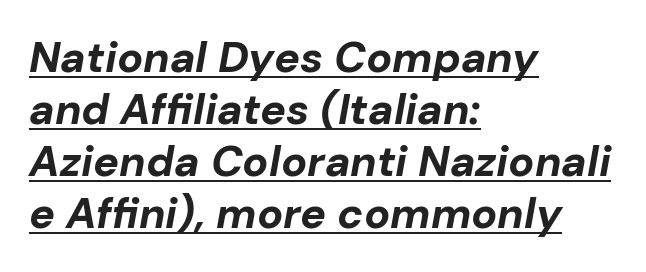
The image shows 43 px bold type, italic (leaning right); set left-aligned, line spacing 1.21x, normal letter spacing, underlined; low stroke contrast and a medium x-height.
